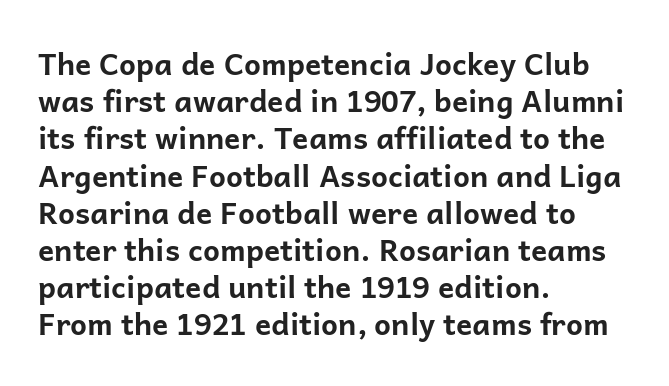
Strong, thick strokes mark this as bold type. You can tell it's not italic because the verticals are truly vertical. Unlike a traditional serif, this face leaves its strokes unadorned. Do the characters align in a grid? No, the font is proportional. Is the letter spacing exaggerated? No — it looks like the ordinary default. Bare-footed words on every line.
